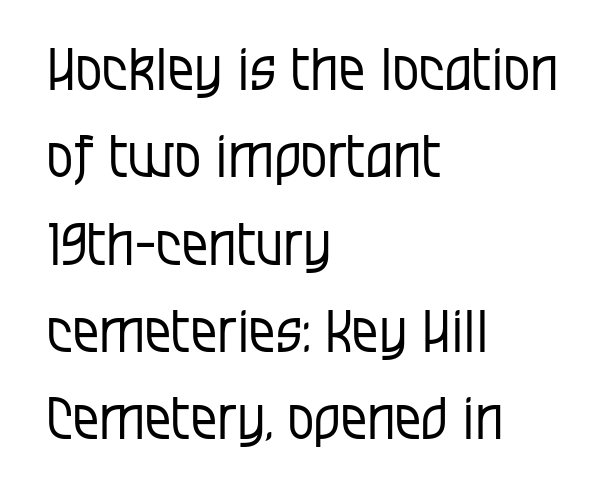
Q: Is the text bold? A: No.
Q: Is the text italic (slanted)? A: No, it is upright.
Q: Is the typeface a serif or a sans-serif typeface? A: Sans-serif.
Q: Is the text underlined? A: No.
Q: How is the paragraph aligned? A: Left-aligned.
Q: Is the spacing between letters normal or unusually wide? A: Normal.
Q: Is the spacing between lines tight, normal or loose? A: Normal.
Q: Width (condensed, normal, or wide)? A: Condensed.
Q: Stroke contrast? A: Low.
Q: x-height? A: Large.
Q: Monospaced? A: No.
